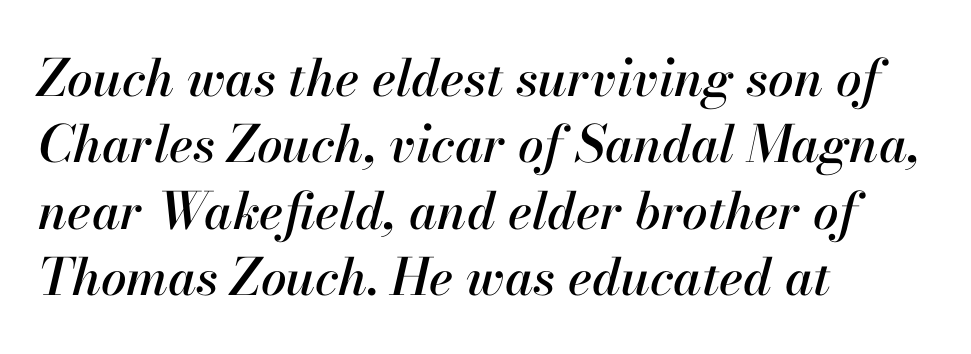
The designer left line spacing at the default. The baseline area is clear. Alignment: flush left. Between one letter and the next there's only the usual sliver of space. Characters are canted at an angle relative to the baseline's perpendicular. Note the varied advance widths — an 'i' is clearly narrower than an 'm'.
